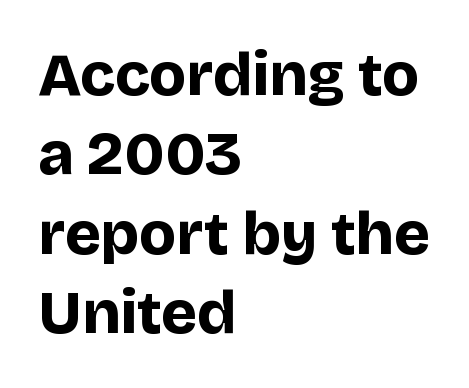
The image shows 61 px bold sans-serif type, upright; set left-aligned, normal line spacing (1.3x), normal letter spacing, not underlined; low stroke contrast and a large x-height.
